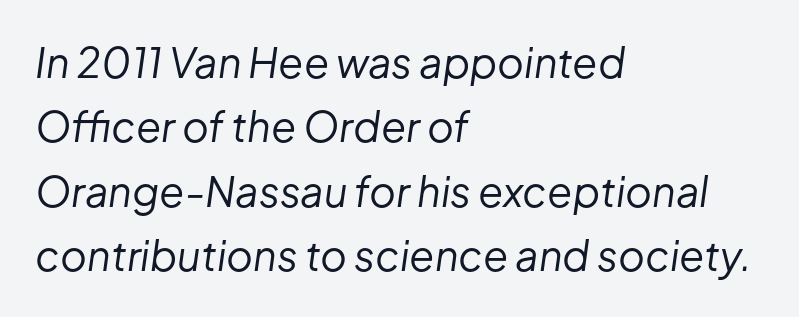
{"italic": "yes", "lean": "right", "slant_degrees": 8, "bold": "no", "weight": "regular", "width": "normal", "stroke_contrast": "low", "x_height": "medium", "monospaced": "no", "underline": "no", "align": "left", "line_spacing": "normal", "line_spacing_ratio": 1.57, "letter_spacing": "normal", "letter_spacing_em": 0.0, "glyph_px": 41}
